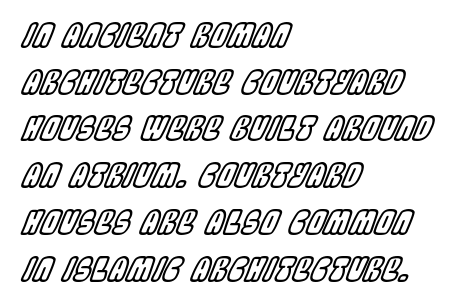
{"italic": "yes", "lean": "right", "slant_degrees": 22, "width": "condensed", "x_height": "large", "monospaced": "no", "underline": "no", "align": "left", "line_spacing": "normal", "line_spacing_ratio": 1.46, "letter_spacing": "normal", "letter_spacing_em": 0.0, "glyph_px": 32}
